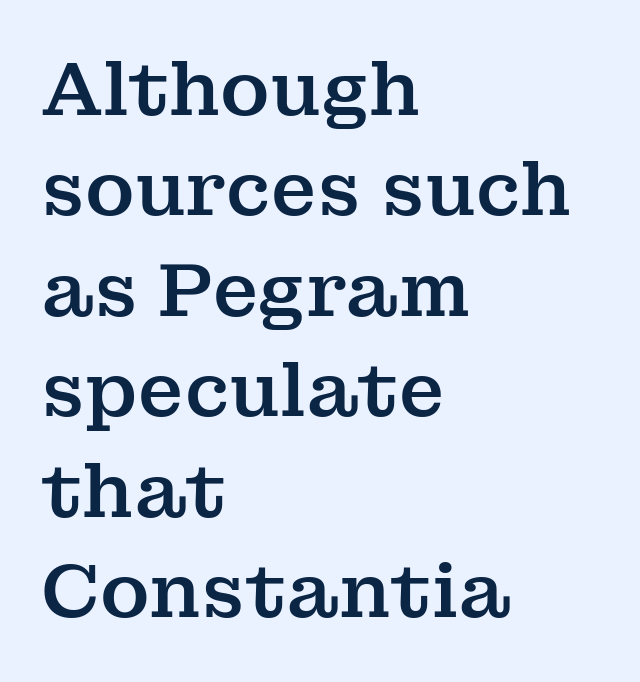
{"serif": "yes", "italic": "no", "width": "normal", "stroke_contrast": "medium", "x_height": "medium", "monospaced": "no", "underline": "no", "align": "left", "line_spacing": "normal", "line_spacing_ratio": 1.34, "letter_spacing": "normal", "letter_spacing_em": 0.0, "glyph_px": 75}
